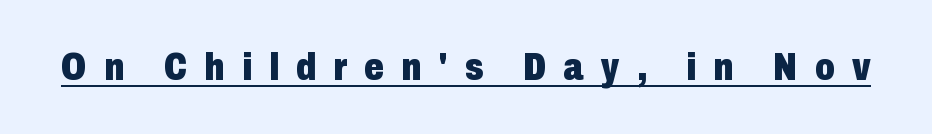
In terms of letterform style, serifs are entirely absent. There is plenty of visible air inserted between adjacent glyphs. This sample has the flowing, uneven cadence of proportional lettering. Heft: maximum for text — a bold. Nope, not italic — everything's standing straight. Underlining? Definitely there.
